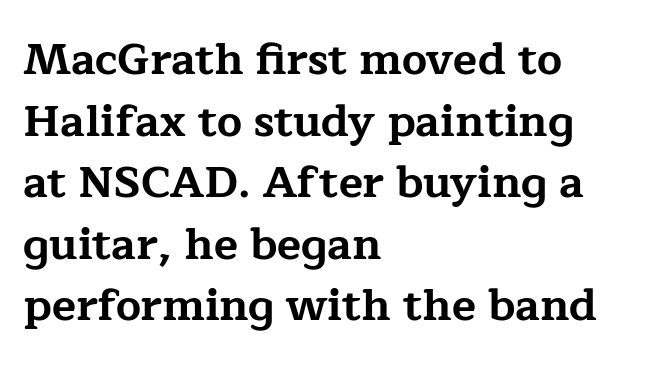
The image shows 44 px bold, wide serif type, upright; set left-aligned, normal line spacing (1.4x), normal letter spacing, not underlined; low stroke contrast and a medium x-height.
